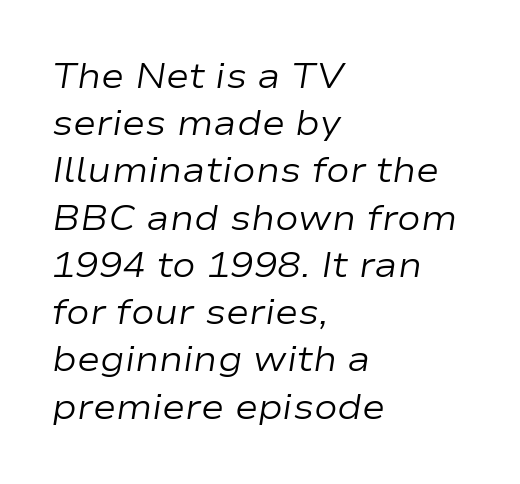
Lines of text with bare space underneath. Short and long lines alike share a common starting point at left. The face used here is proportionally spaced, like ordinary book or web type. The vertical gap from one line to the next is medium.
